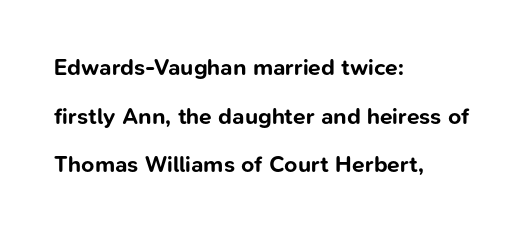
Q: Is the text bold? A: Yes.
Q: Is the text italic (slanted)? A: No, it is upright.
Q: Is the text underlined? A: No.
Q: How is the paragraph aligned? A: Left-aligned.
Q: Is the spacing between letters normal or unusually wide? A: Normal.
Q: Is the spacing between lines tight, normal or loose? A: Loose.
